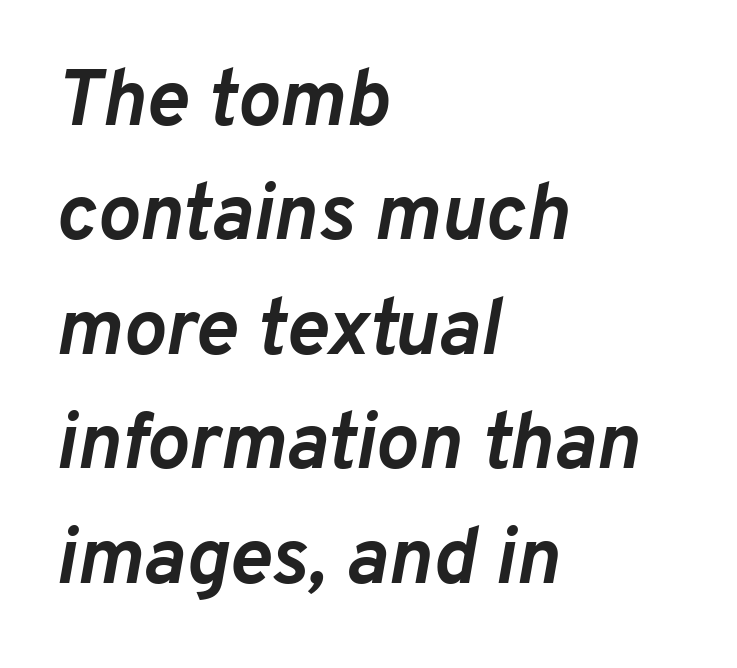
A student would call this left alignment; a typographer would say flush left, rag right. Here the designer chose a conventional face with non-uniform glyph widths. Each new line begins a customary step beneath the previous one. Unmarked baselines from the first word to the last.
